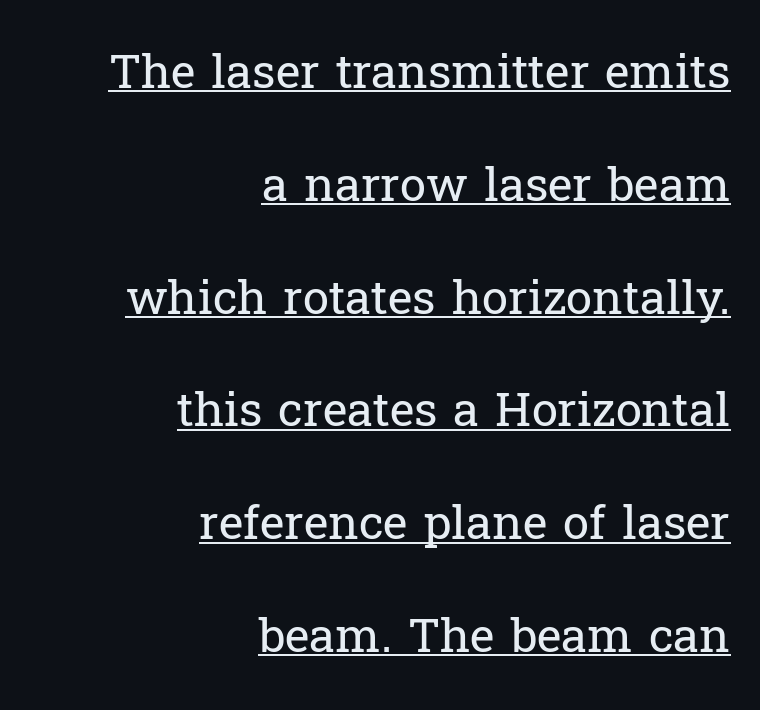
Q: Is the text bold? A: No.
Q: Is the text italic (slanted)? A: No, it is upright.
Q: Is the typeface a serif or a sans-serif typeface? A: Serif.
Q: Is the text underlined? A: Yes.
Q: How is the paragraph aligned? A: Right-aligned.
Q: Is the spacing between letters normal or unusually wide? A: Normal.
Q: Is the spacing between lines tight, normal or loose? A: Loose.
Q: Width (condensed, normal, or wide)? A: Normal.
Q: Stroke contrast? A: Low.
Q: x-height? A: Medium.
Q: Monospaced? A: No.
